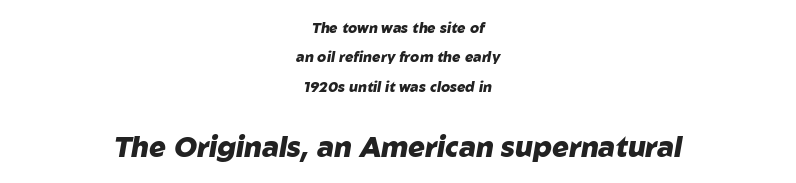
{"italic": "yes", "lean": "right", "slant_degrees": 10, "bold": "yes", "weight": "heavy", "width": "normal", "stroke_contrast": "low", "x_height": "medium", "monospaced": "no", "underline": "no", "align": "center", "line_spacing": "loose", "line_spacing_ratio": 2.09, "letter_spacing": "normal", "letter_spacing_em": 0.0, "larger_block": "second", "size_ratio": 2.0, "glyph_px": 28}
